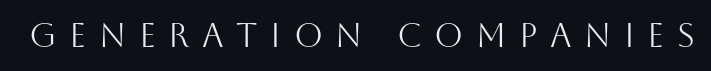
The passage shown is typed in a proportional face where columns would drift. Bare-footed words on every line. Summary of weight: not heavy and not bold. The designer went with a sans here, leaving each stem footless.
